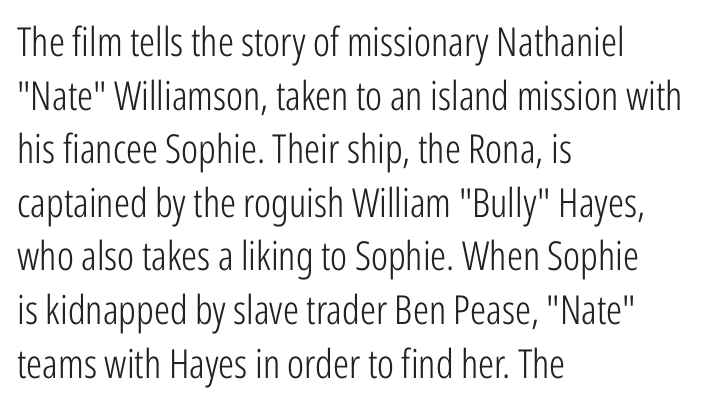
The foot of each line stays bare and open. Character widths vary here, with narrow letters taking less room than wide ones. A light-to-regular cut is what we see here. The lines are quadded left. Quick note: not italic, upright.
